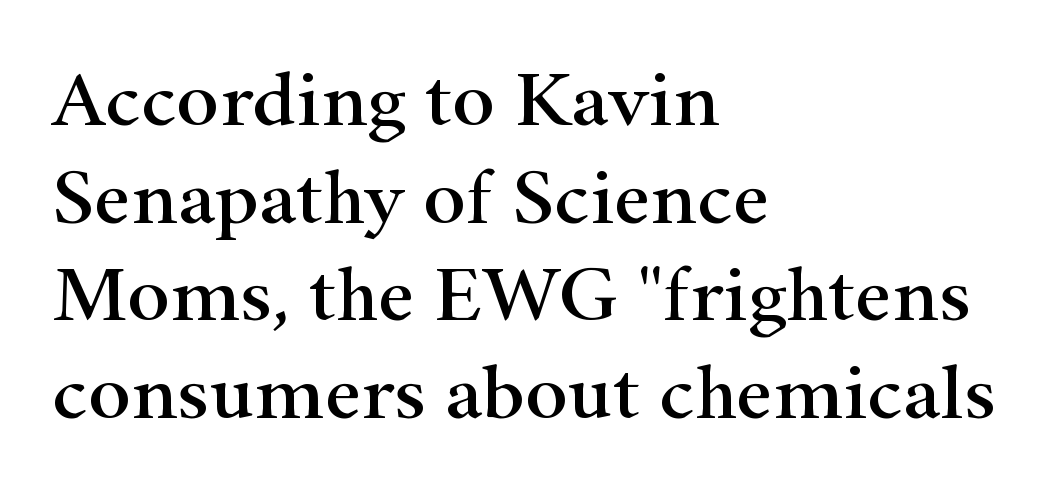
Q: Is the text italic (slanted)? A: No, it is upright.
Q: Is the typeface a serif or a sans-serif typeface? A: Serif.
Q: Is the text underlined? A: No.
Q: How is the paragraph aligned? A: Left-aligned.
Q: Is the spacing between letters normal or unusually wide? A: Normal.
Q: Width (condensed, normal, or wide)? A: Wide.
Q: Stroke contrast? A: High.
Q: x-height? A: Small.
Q: Monospaced? A: No.
